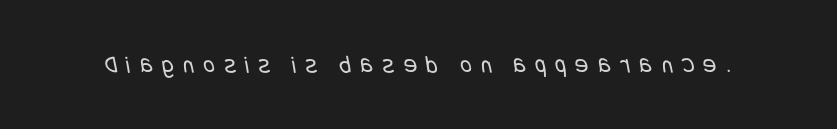
The image shows 25 px text type; set unusually wide letter spacing (+0.37 em), not underlined.
